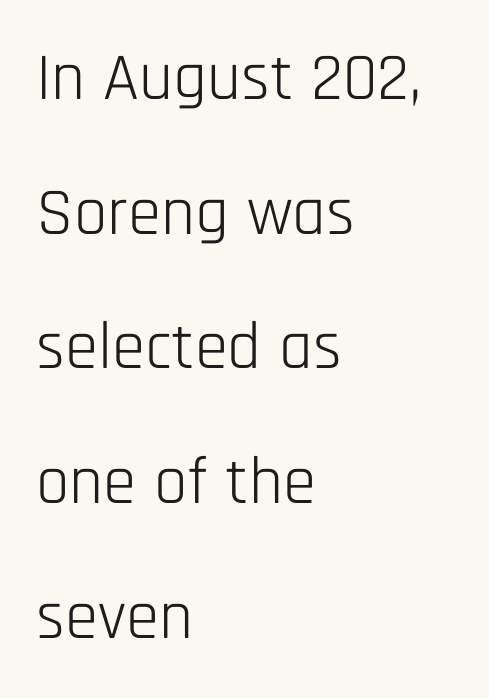
Q: Is the text bold? A: No.
Q: Is the text italic (slanted)? A: No, it is upright.
Q: Is the typeface a serif or a sans-serif typeface? A: Sans-serif.
Q: Is the text underlined? A: No.
Q: How is the paragraph aligned? A: Left-aligned.
Q: Is the spacing between letters normal or unusually wide? A: Normal.
Q: Is the spacing between lines tight, normal or loose? A: Loose.
Q: Width (condensed, normal, or wide)? A: Condensed.
Q: Stroke contrast? A: Low.
Q: x-height? A: Large.
Q: Monospaced? A: No.
